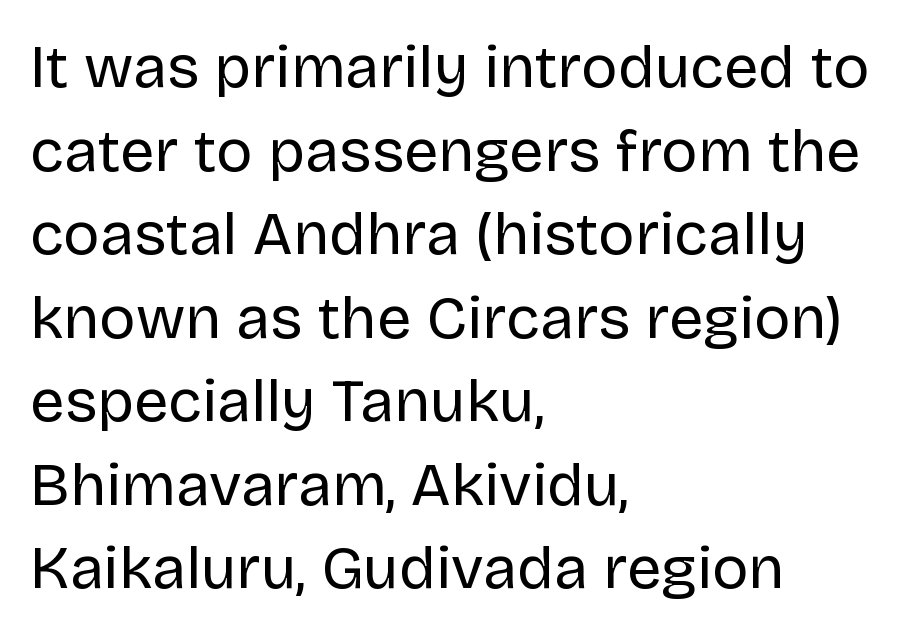
Q: Is the text bold? A: No.
Q: Is the text italic (slanted)? A: No, it is upright.
Q: Is the typeface a serif or a sans-serif typeface? A: Sans-serif.
Q: Is the text underlined? A: No.
Q: How is the paragraph aligned? A: Left-aligned.
Q: Is the spacing between letters normal or unusually wide? A: Normal.
Q: Is the spacing between lines tight, normal or loose? A: Normal.
Q: Width (condensed, normal, or wide)? A: Normal.
Q: Stroke contrast? A: Low.
Q: x-height? A: Large.
Q: Monospaced? A: No.
